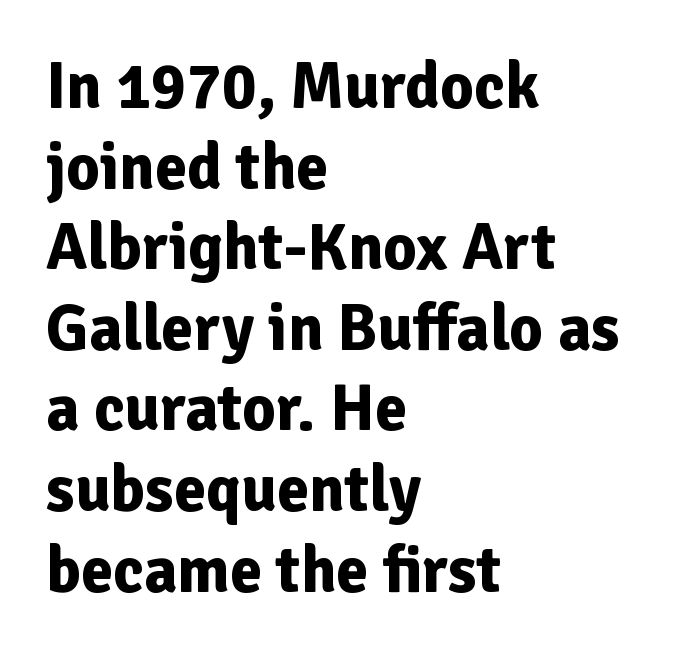
Q: Is the text bold? A: Yes.
Q: Is the text italic (slanted)? A: No, it is upright.
Q: Is the typeface a serif or a sans-serif typeface? A: Sans-serif.
Q: Is the text underlined? A: No.
Q: How is the paragraph aligned? A: Left-aligned.
Q: Is the spacing between letters normal or unusually wide? A: Normal.
Q: Width (condensed, normal, or wide)? A: Normal.
Q: Stroke contrast? A: Low.
Q: x-height? A: Medium.
Q: Monospaced? A: No.
